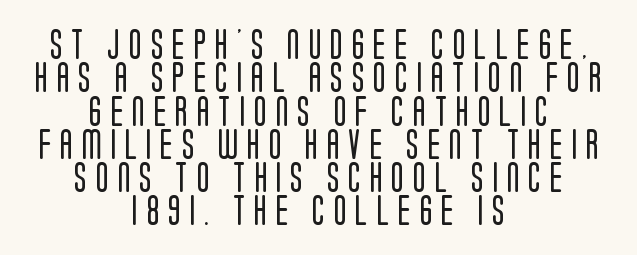
The image shows 30 px regular-weight, condensed sans-serif type, upright; set centered, tight line spacing (1.11x), unusually wide letter spacing (+0.29 em), not underlined; low stroke contrast and a large x-height.
